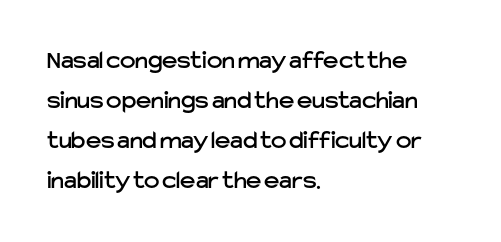
Q: Is the text italic (slanted)? A: No, it is upright.
Q: Is the text underlined? A: No.
Q: How is the paragraph aligned? A: Left-aligned.
Q: Is the spacing between letters normal or unusually wide? A: Normal.
Q: Is the spacing between lines tight, normal or loose? A: Normal.
